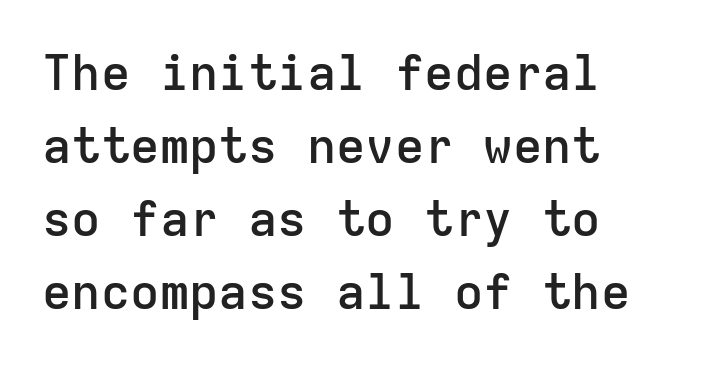
{"serif": "no", "italic": "no", "bold": "semi", "weight": "semibold", "width": "normal", "stroke_contrast": "low", "x_height": "medium", "monospaced": "yes", "underline": "no", "align": "left", "line_spacing": "normal", "line_spacing_ratio": 1.49, "letter_spacing": "normal", "letter_spacing_em": 0.0, "glyph_px": 49}
